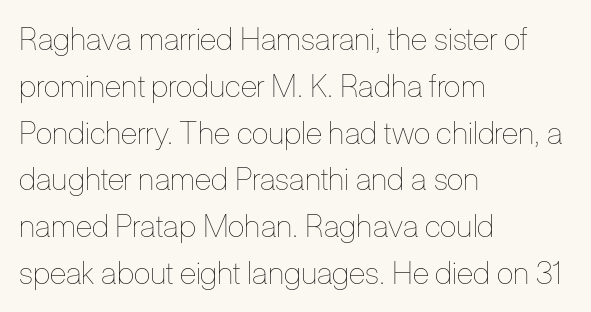
The image shows 31 px thin, condensed type, upright; set left-aligned, normal line spacing (1.51x), normal letter spacing, not underlined; low stroke contrast and a medium x-height.
